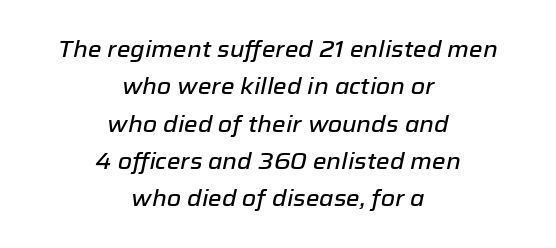
The image shows 23 px text type, italic (leaning right); set centered, normal line spacing (1.62x), normal letter spacing, not underlined.
